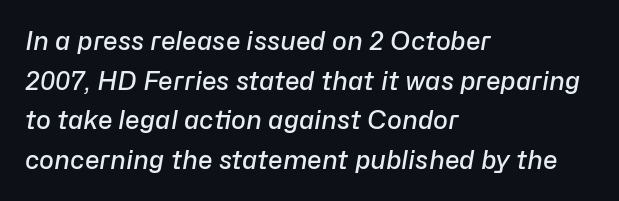
Q: Is the text bold? A: Semi-bold.
Q: Is the text italic (slanted)? A: Yes, it leans right by about 10 degrees.
Q: Is the text underlined? A: No.
Q: How is the paragraph aligned? A: Left-aligned.
Q: Is the spacing between letters normal or unusually wide? A: Normal.
Q: Is the spacing between lines tight, normal or loose? A: Normal.
